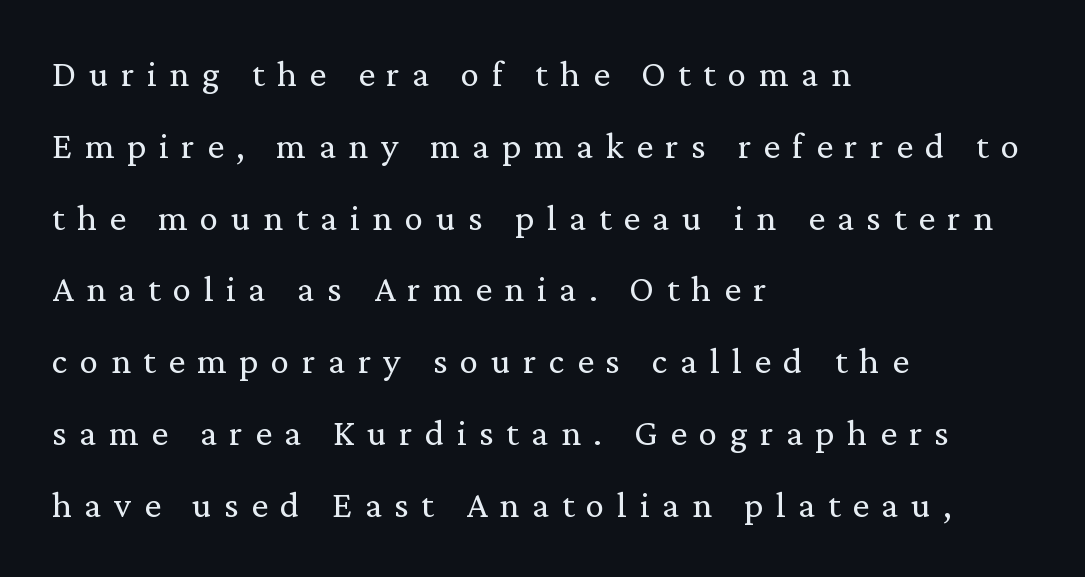
Are there feet on the stems? There are — it's a serif. You could not count columns in this text — the font is proportionally spaced. Someone cranked the tracking dial way up on this one. In CSS terms this would be text-align: left. Type without underlining.
